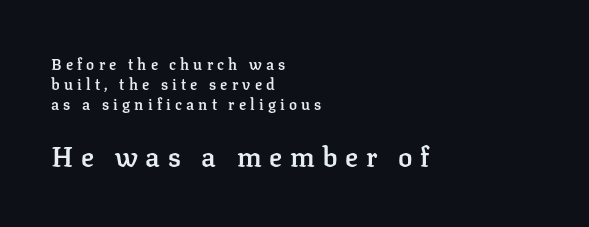
Stroke thickness is moderately raised; the sample reads as semibold. All the whitespace from short lines collects on the right. The block sitting lower on the canvas is the one with enlarged characters. Honestly, the row spacing looks completely unremarkable.
